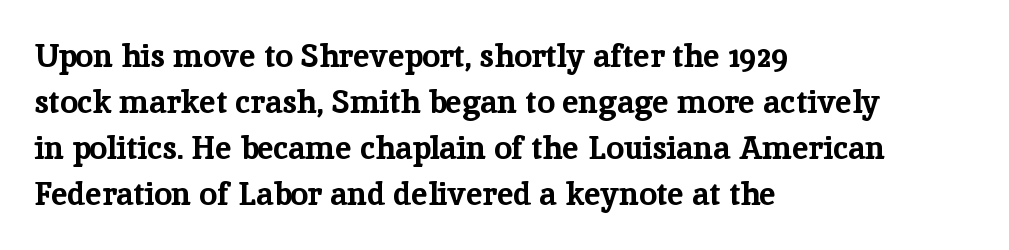
The image shows 32 px bold serif type, upright; set left-aligned, normal line spacing (1.44x), normal letter spacing, not underlined; low stroke contrast and a medium x-height.
